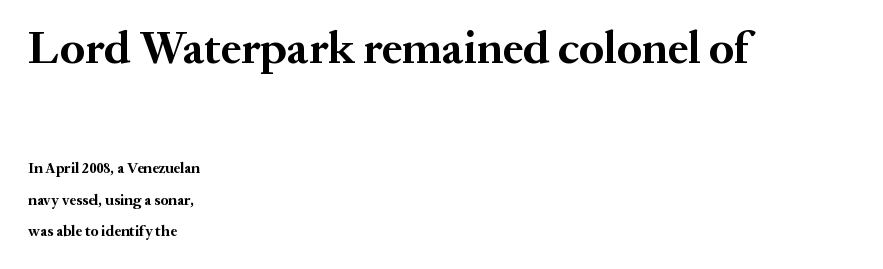
In terms of letterform style, serifs are clearly present. Stroke thickness is high; the sample reads as a true bold. This is roman type, the default non-slanted kind. Two sizes are in play, and the larger belongs to the first block. A typesetter would call this proportional, since set widths differ per character.
